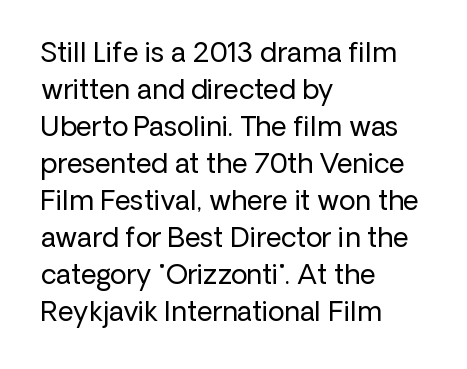
The image shows 27 px text type, upright; set left-aligned, normal line spacing (1.37x), normal letter spacing, not underlined.
